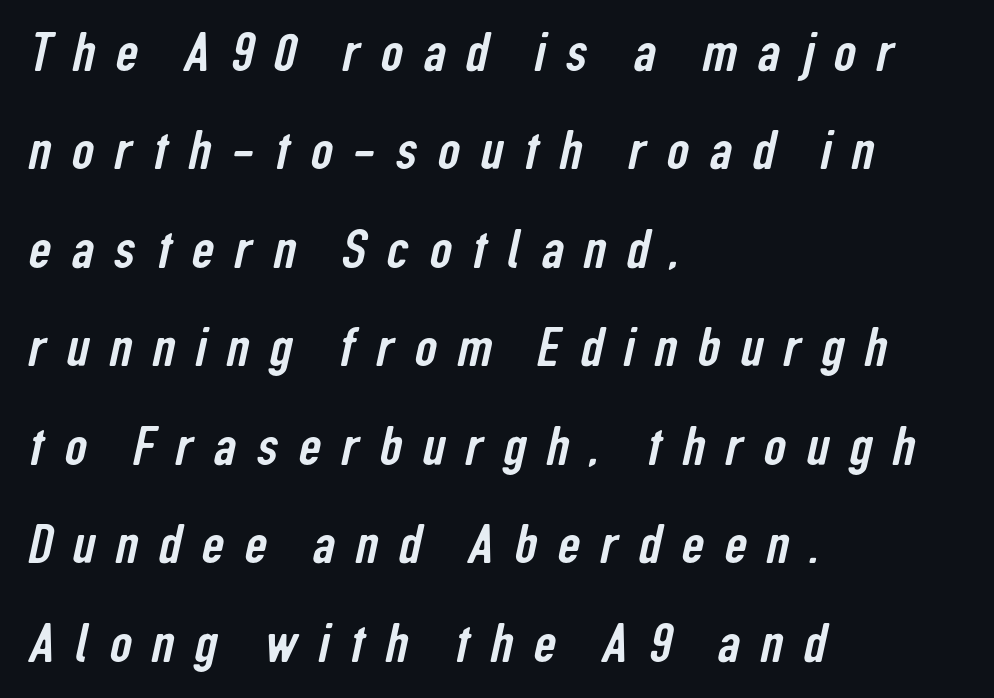
The image shows 55 px condensed sans-serif type; set left-aligned, line spacing 1.79x, unusually wide letter spacing (+0.37 em), not underlined; low stroke contrast and a medium x-height.
